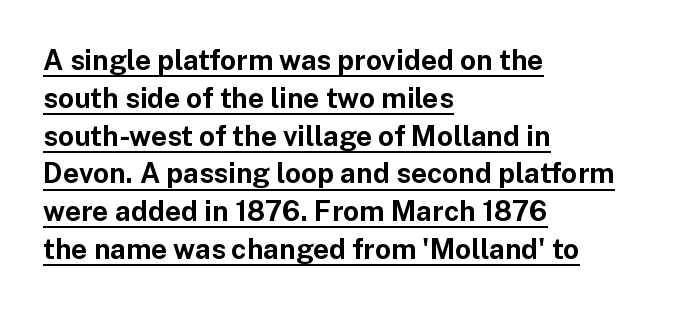
{"serif": "no", "italic": "no", "bold": "yes", "weight": "bold", "width": "normal", "stroke_contrast": "low", "x_height": "medium", "monospaced": "no", "underline": "yes", "align": "left", "line_spacing": "normal", "line_spacing_ratio": 1.35, "letter_spacing": "normal", "letter_spacing_em": 0.0, "glyph_px": 28}
